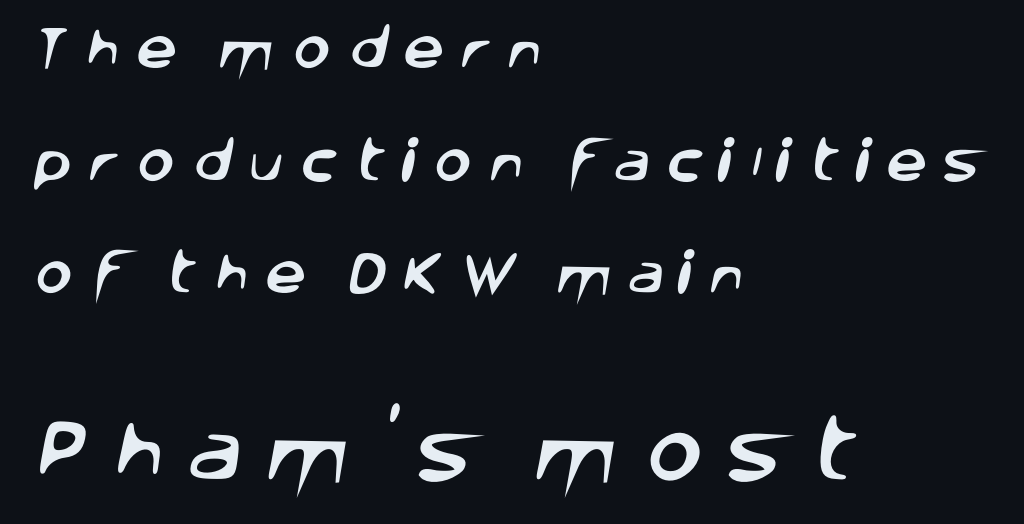
Q: Is the typeface a serif or a sans-serif typeface? A: Sans-serif.
Q: Is the text underlined? A: No.
Q: How is the paragraph aligned? A: Left-aligned.
Q: Is the spacing between letters normal or unusually wide? A: Unusually wide.
Q: Is the spacing between lines tight, normal or loose? A: Loose.
Q: Which block of text is set in a larger size, the first (top) or the second (bottom)? A: The second (bottom) one.
Q: Width (condensed, normal, or wide)? A: Normal.
Q: Stroke contrast? A: Low.
Q: x-height? A: Large.
Q: Monospaced? A: No.
